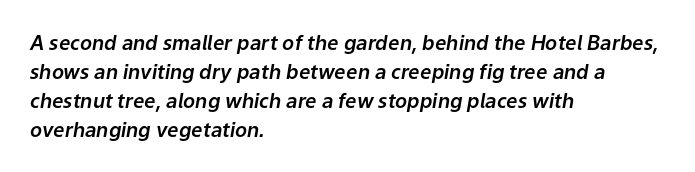
{"italic": "yes", "lean": "right", "slant_degrees": 9, "underline": "no", "align": "left", "line_spacing": "normal", "line_spacing_ratio": 1.45, "letter_spacing": "normal", "letter_spacing_em": 0.0, "glyph_px": 20}
